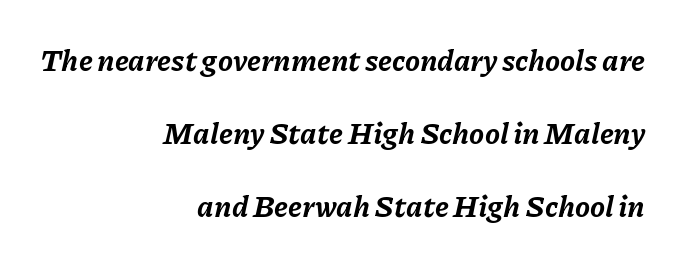
{"italic": "yes", "lean": "right", "slant_degrees": 11, "bold": "yes", "weight": "bold", "width": "normal", "stroke_contrast": "low", "x_height": "medium", "monospaced": "no", "underline": "no", "align": "right", "line_spacing": "loose", "line_spacing_ratio": 2.43, "letter_spacing": "normal", "letter_spacing_em": 0.0, "glyph_px": 30}
